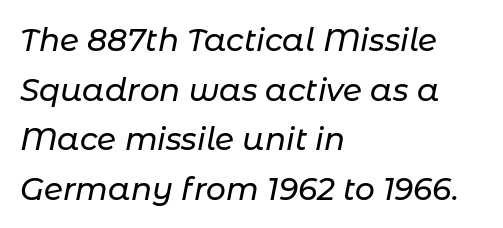
The image shows 31 px text type, italic (leaning right); set left-aligned, normal line spacing (1.6x), normal letter spacing, not underlined; low stroke contrast and a medium x-height.
